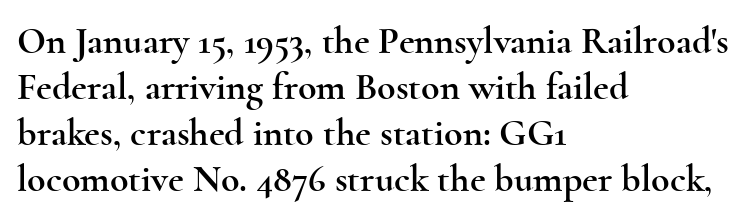
The image shows 38 px wide serif type, upright; set left-aligned, line spacing 1.21x, normal letter spacing, not underlined; a small x-height.
